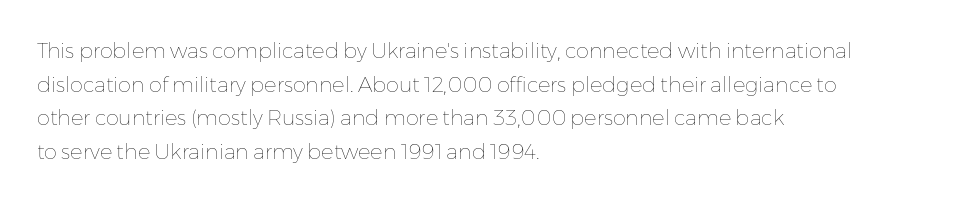
The image shows 21 px text type, upright; set left-aligned, normal line spacing (1.6x), normal letter spacing, not underlined.
